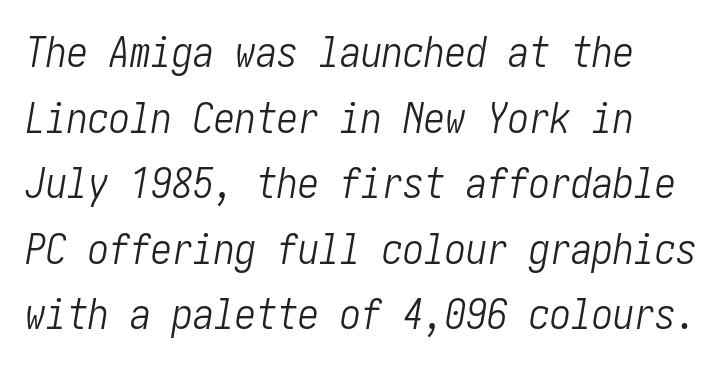
Q: Is the text bold? A: No.
Q: Is the text italic (slanted)? A: Yes, it leans right by about 10 degrees.
Q: Is the text underlined? A: No.
Q: Is the spacing between letters normal or unusually wide? A: Normal.
Q: Is the spacing between lines tight, normal or loose? A: Normal.
Q: Width (condensed, normal, or wide)? A: Condensed.
Q: Stroke contrast? A: Low.
Q: x-height? A: Medium.
